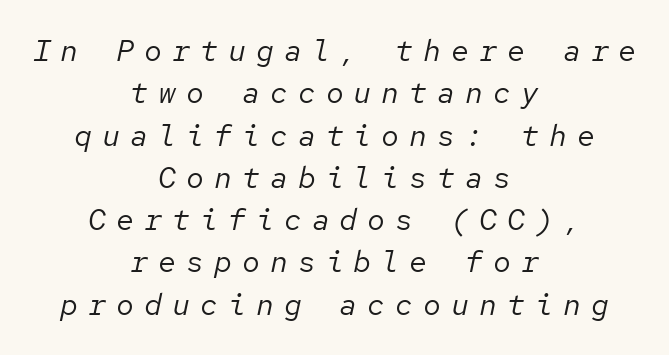
{"italic": "yes", "lean": "right", "slant_degrees": 12, "bold": "no", "weight": "regular", "width": "normal", "stroke_contrast": "low", "x_height": "medium", "monospaced": "yes", "underline": "no", "align": "center", "line_spacing": "normal", "line_spacing_ratio": 1.41, "letter_spacing": "wide", "letter_spacing_em": 0.33, "glyph_px": 30}
